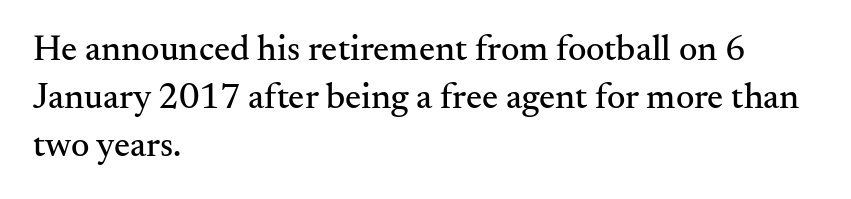
How are the letters spaced? Ordinarily, with no added tracking. The rendering uses natural spacing where letterforms have individual widths. The rendering shows small feet on the letterforms — a serif design. Regular leading. The zone under the glyphs is completely vacant.
